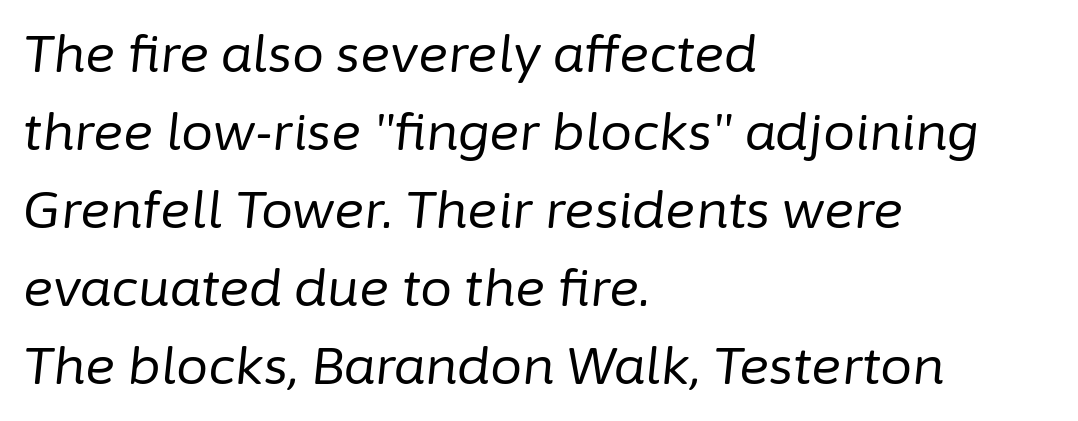
{"italic": "yes", "lean": "right", "slant_degrees": 6, "bold": "no", "weight": "regular", "width": "normal", "stroke_contrast": "low", "x_height": "medium", "monospaced": "no", "underline": "no", "align": "left", "line_spacing": "normal", "line_spacing_ratio": 1.53, "letter_spacing": "normal", "letter_spacing_em": 0.0, "glyph_px": 51}
